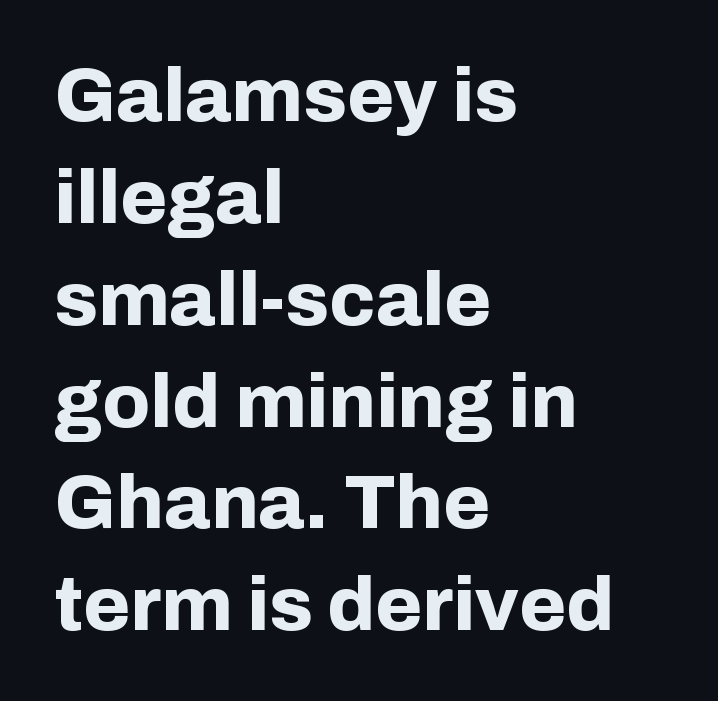
The lines in this sample share a left origin and differ only in where they stop. Is this a sans? Yes — the strokes have no serifs. These words are printed bold, with thick strokes throughout. The passage shown is typed in a proportional face where columns would drift. The zone under the glyphs is completely vacant. Interline gaps are of average width in this sample.
